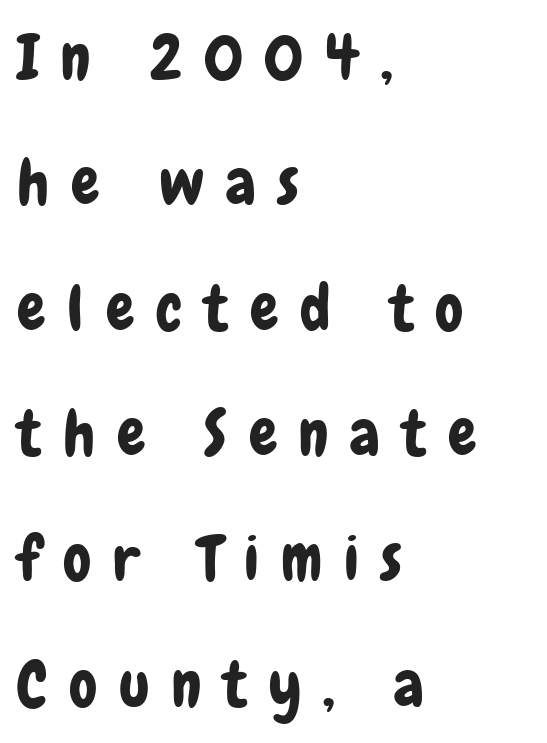
Clear beneath every line of the passage. Letterform terminals end flat and unadorned throughout the passage. Ordinary non-slanted type is in use. Reading down the column, the eye jumps a long way to each next line.
